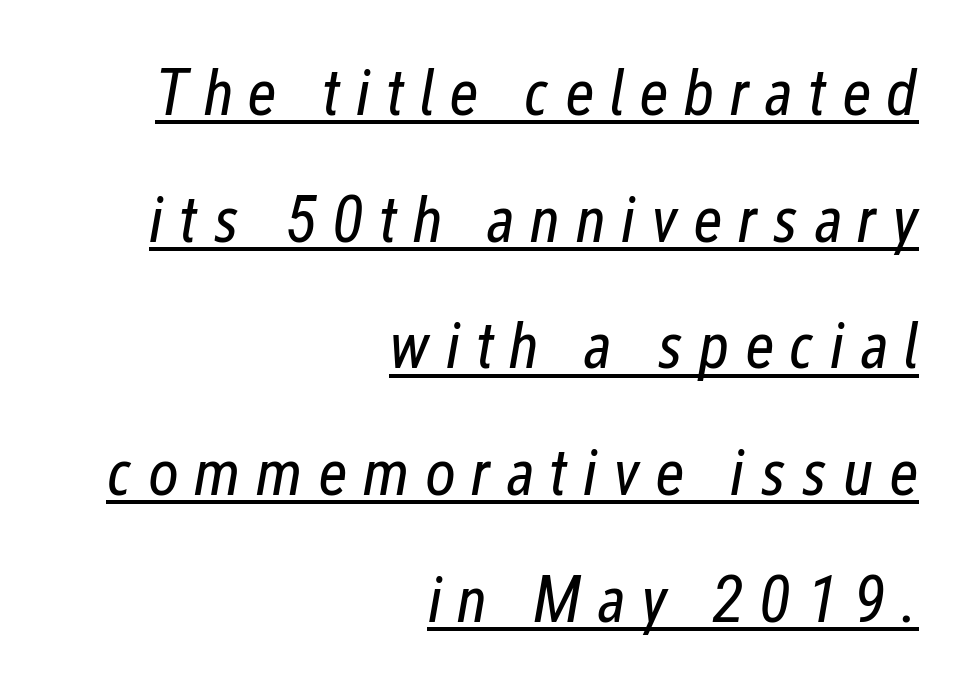
{"italic": "yes", "lean": "right", "slant_degrees": 12, "bold": "no", "weight": "regular", "width": "condensed", "stroke_contrast": "low", "x_height": "medium", "monospaced": "no", "underline": "yes", "align": "right", "line_spacing": "loose", "line_spacing_ratio": 1.92, "letter_spacing": "wide", "letter_spacing_em": 0.23, "glyph_px": 66}
